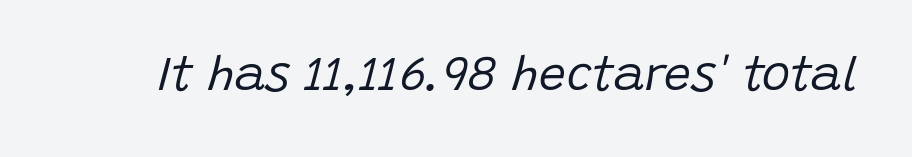
When letters slant like this, we call the style italic. Varying glyph widths throughout — classic text-font behaviour. No word sits above an underline. Glyph-to-glyph distance matches everyday printed text. Is this a heavy cut? Hardly; it is regular or lighter.
